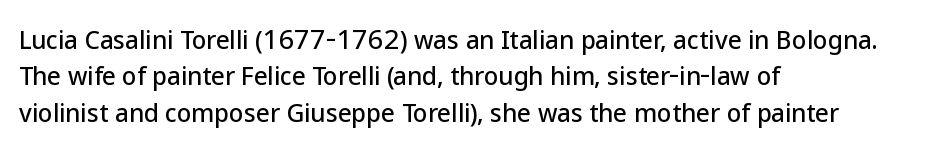
A normal amount of white space separates one row of letters from the next. Is there any slant? The stems are plumb. Nobody touched the tracking dial on this one. Quick note: underline off.
